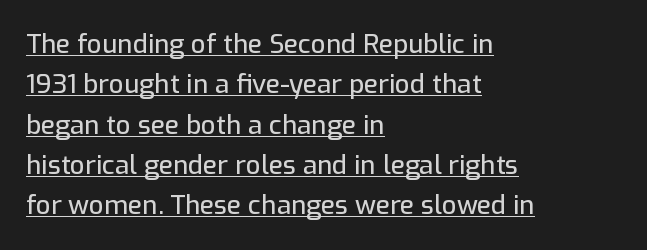
Regarding leading, the lines here are spaced in the standard way. Notice how the passage keeps a crisp vertical edge on the left only. Tall strokes in this sample are plumb rather than angled. Inter-character spacing is left at the font's built-in metrics. Every word sits above its own underline.
